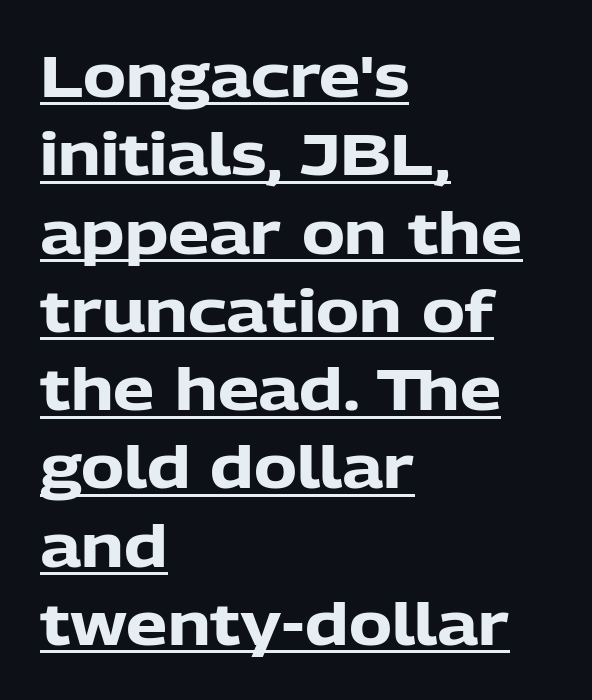
{"serif": "no", "italic": "no", "bold": "yes", "weight": "heavy", "width": "normal", "stroke_contrast": "low", "x_height": "medium", "monospaced": "no", "underline": "yes", "align": "left", "line_spacing": "normal", "line_spacing_ratio": 1.35, "letter_spacing": "normal", "letter_spacing_em": 0.0, "glyph_px": 58}
